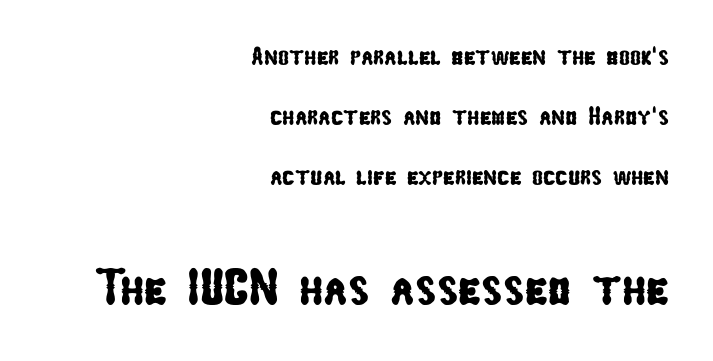
The image shows 51 px condensed sans-serif type; set right-aligned, loose line spacing (2.3x), normal letter spacing, not underlined; the second (bottom) block is 1.96x larger; low stroke contrast and a medium x-height.
